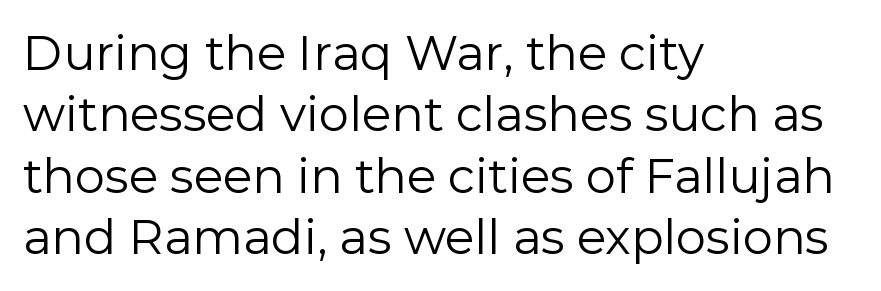
Weight: not bold — regular or lighter. Here the designer chose a conventional face with non-uniform glyph widths. Letters rest on an invisible, unmarked baseline. The specimen reads as upright at a glance.
